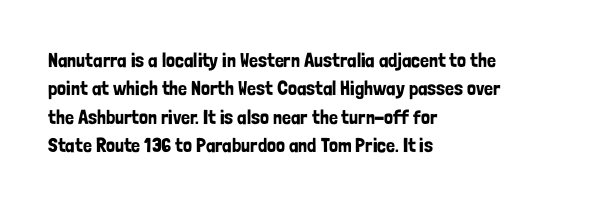
{"italic": "no", "underline": "no", "align": "left", "line_spacing": "normal", "line_spacing_ratio": 1.42, "letter_spacing": "normal", "letter_spacing_em": 0.0, "glyph_px": 20}
